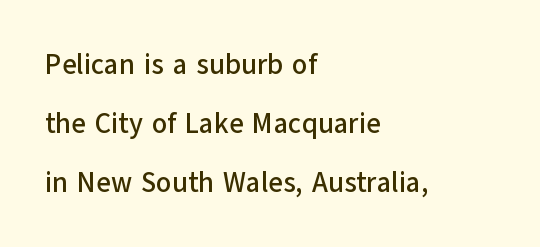
{"serif": "no", "italic": "no", "width": "normal", "stroke_contrast": "low", "x_height": "medium", "monospaced": "no", "underline": "no", "align": "left", "line_spacing": "loose", "line_spacing_ratio": 2.1, "letter_spacing": "normal", "letter_spacing_em": 0.0, "glyph_px": 28}
